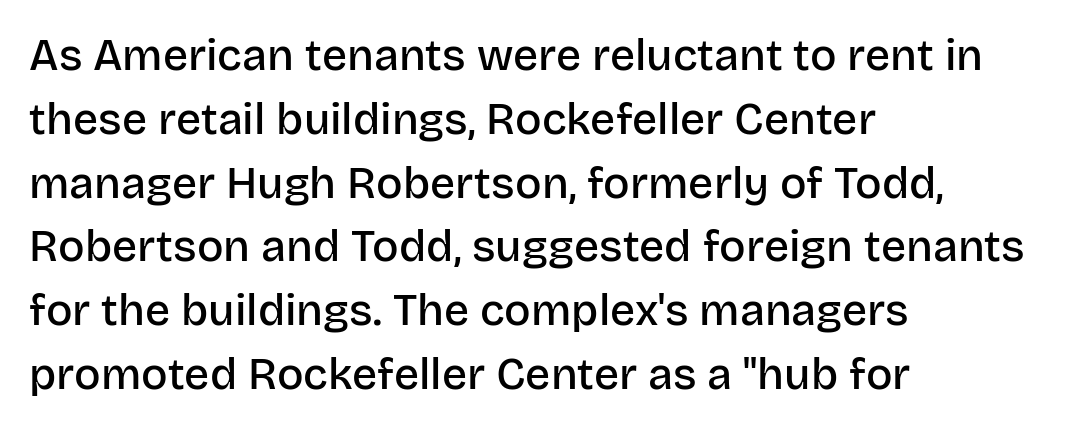
Every row of glyphs begins at an identical x-position on the left. Nobody touched the tracking dial on this one. Stems and bowls a touch heavier than normal — semibold. Varying glyph widths throughout — classic text-font behaviour.
